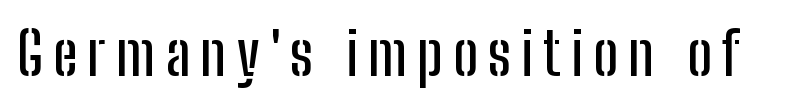
Q: Is the text italic (slanted)? A: No, it is upright.
Q: Is the typeface a serif or a sans-serif typeface? A: Sans-serif.
Q: Is the text underlined? A: No.
Q: Width (condensed, normal, or wide)? A: Condensed.
Q: Stroke contrast? A: Low.
Q: x-height? A: Medium.
Q: Monospaced? A: No.
